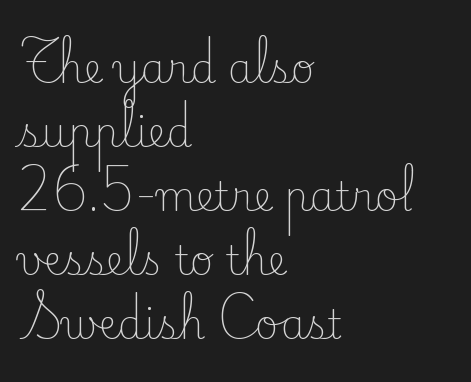
Regarding serifs, this sample has them. The line texture is even and compact thanks to regular tracking. Regarding leading, the lines here are spaced in the standard way. The strokes are not fattened; the text isn't bold. Note the varied advance widths — an 'i' is clearly narrower than an 'm'. The area under the type is left untouched.
